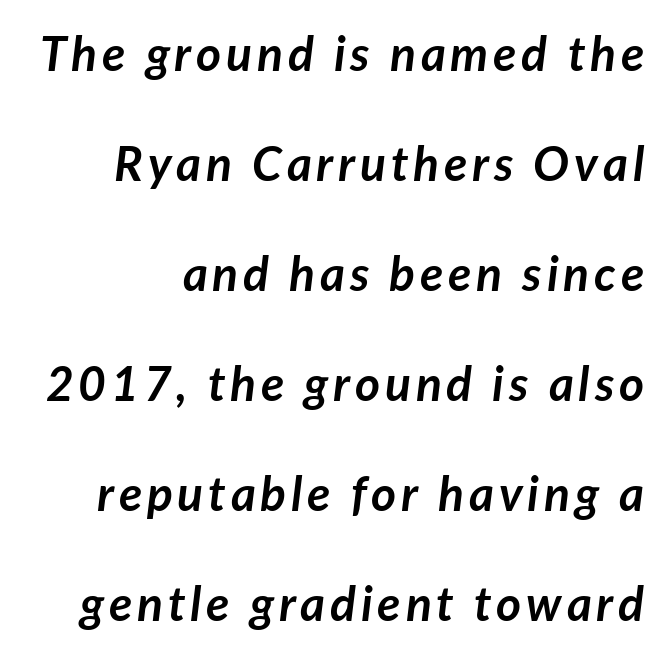
Anything drawn beneath the words? Only blank space. Compared with ordinary roman type, these characters are visibly tilted. The letters advance in unequal steps, a hallmark of proportional type. Is the type bold? Yes — the strokes are clearly thick and heavy. Vertical spacing — loose.
